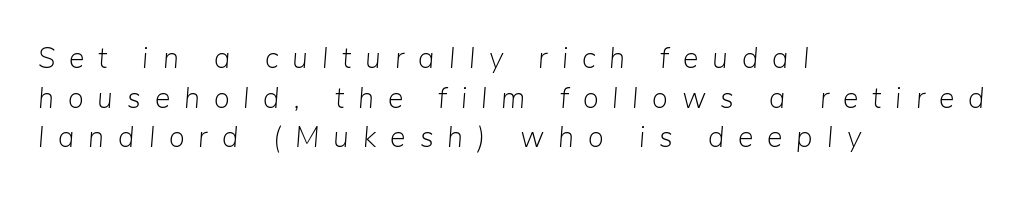
Q: Is the text bold? A: No.
Q: Is the text italic (slanted)? A: Yes, it leans right by about 5 degrees.
Q: Is the text underlined? A: No.
Q: How is the paragraph aligned? A: Left-aligned.
Q: Is the spacing between letters normal or unusually wide? A: Unusually wide.
Q: Is the spacing between lines tight, normal or loose? A: Normal.
Q: Width (condensed, normal, or wide)? A: Normal.
Q: Stroke contrast? A: Low.
Q: x-height? A: Medium.
Q: Monospaced? A: No.
